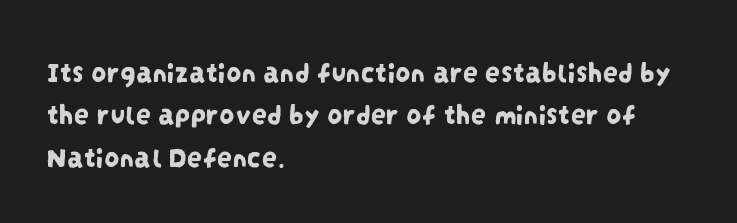
The image shows 30 px condensed sans-serif type; set left-aligned, normal line spacing (1.41x), normal letter spacing, not underlined; low stroke contrast and a large x-height.
